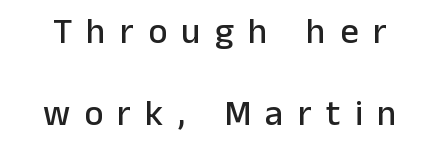
{"serif": "no", "italic": "no", "width": "normal", "stroke_contrast": "low", "x_height": "medium", "monospaced": "no", "underline": "no", "line_spacing": "loose", "line_spacing_ratio": 2.28, "letter_spacing": "wide", "letter_spacing_em": 0.4, "glyph_px": 36}
